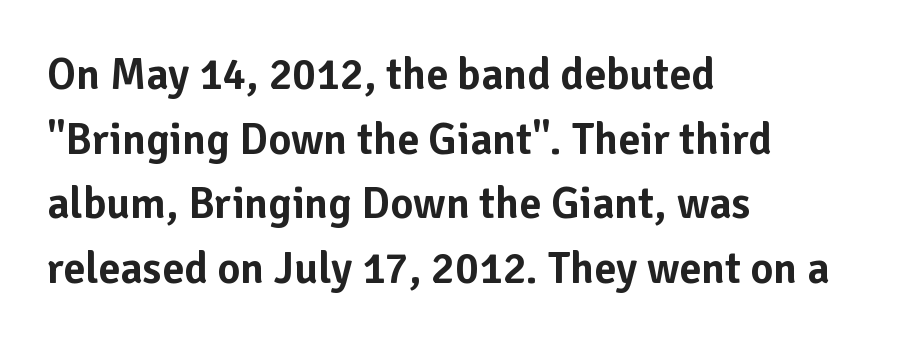
The image shows 44 px sans-serif type, upright; set left-aligned, normal line spacing (1.47x), normal letter spacing, not underlined; low stroke contrast and a medium x-height.
